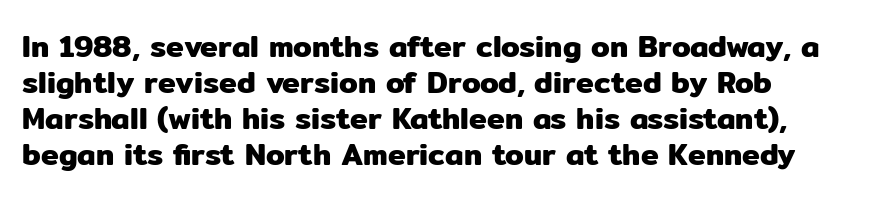
Q: Is the text italic (slanted)? A: No, it is upright.
Q: Is the typeface a serif or a sans-serif typeface? A: Sans-serif.
Q: Is the text underlined? A: No.
Q: How is the paragraph aligned? A: Left-aligned.
Q: Is the spacing between letters normal or unusually wide? A: Normal.
Q: Width (condensed, normal, or wide)? A: Normal.
Q: Stroke contrast? A: Low.
Q: x-height? A: Medium.
Q: Monospaced? A: No.
